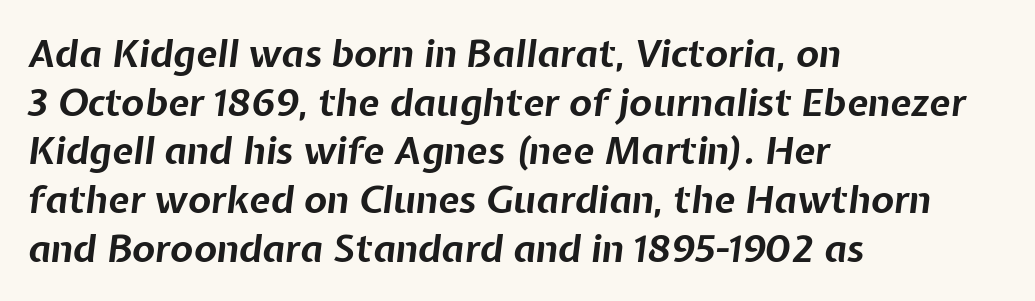
The image shows 38 px bold type, italic (leaning right); set left-aligned, normal line spacing (1.28x), normal letter spacing, not underlined; low stroke contrast and a medium x-height.
